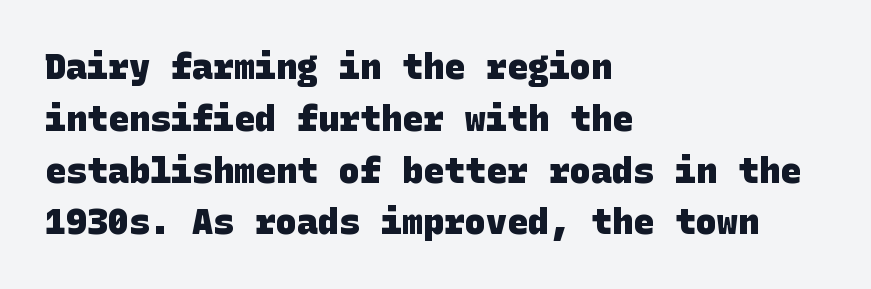
{"serif": "no", "bold": "yes", "weight": "heavy", "width": "normal", "stroke_contrast": "low", "x_height": "large", "underline": "no", "align": "left", "line_spacing": "normal", "line_spacing_ratio": 1.48, "letter_spacing": "normal", "letter_spacing_em": 0.0, "glyph_px": 35}
